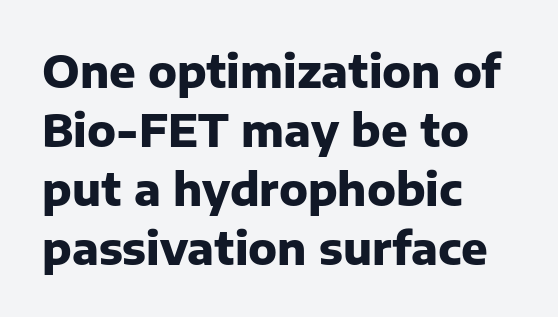
Vertical strokes here are truly vertical. The rendering uses a bold face; every stroke is thick and dark. The passage is arranged the way most books set body copy — flush left. Observe the ordinary spacing: letters are neighbours, not strangers. Quick note: underline off. You could not count columns in this text — the font is proportionally spaced.
